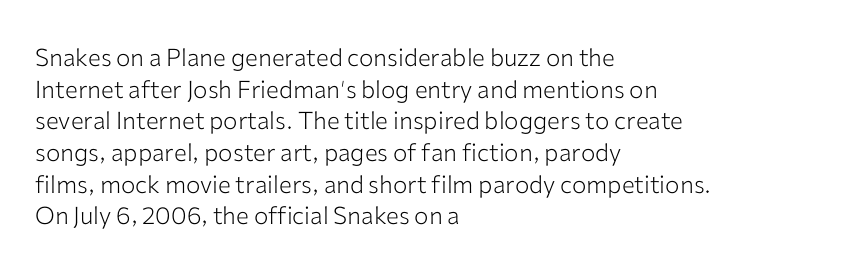
Leftover space on each line is placed entirely after the last word. The typesetting does not lean heavy: it is not bold. Honestly, the letter spacing is just normal — you wouldn't notice it. Underline: absent. If you drew a line through each stem, it would be perfectly vertical.
